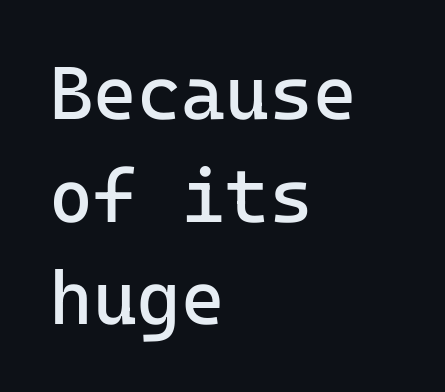
The lines are quadded left. These lines are rendered in a fixed-pitch font. Nobody drew a line under any word here. Ordinary non-slanted type is in use. The face used here is a sans, in the tradition of grotesques and geometrics. The lines sit at an ordinary, default distance from one another.
